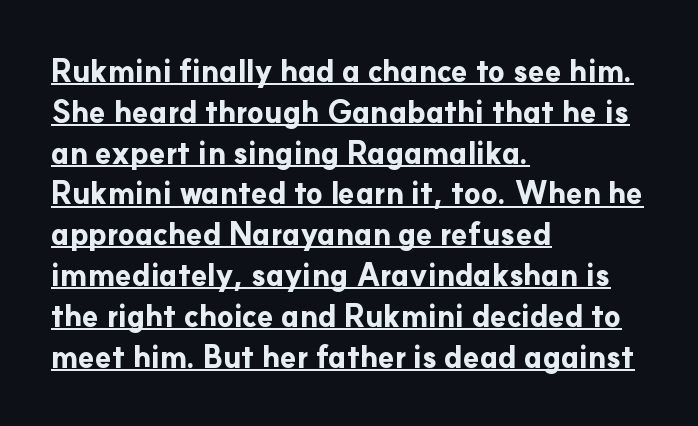
The image shows 30 px bold sans-serif type, upright; set left-aligned, normal line spacing (1.36x), normal letter spacing, underlined; low stroke contrast and a small x-height.
